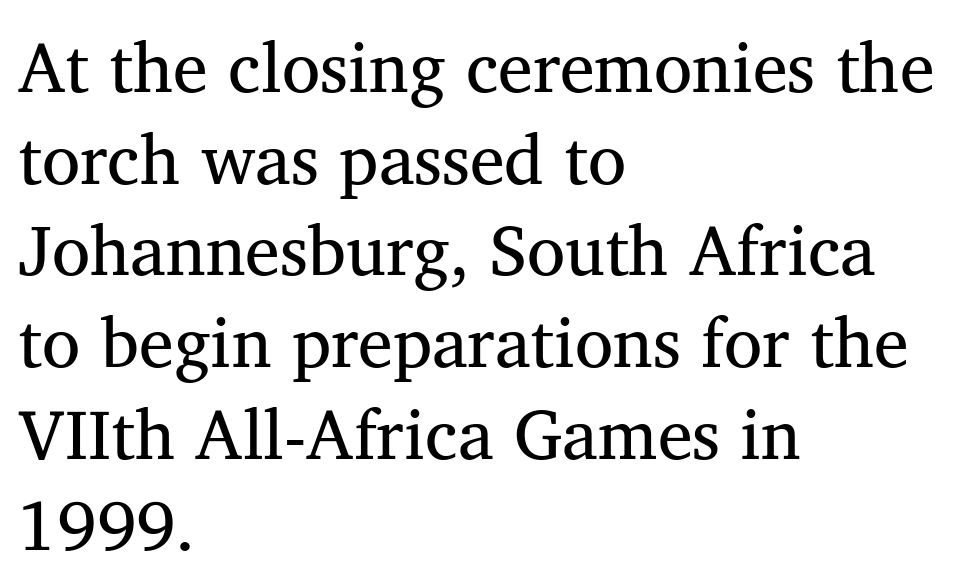
{"serif": "yes", "italic": "no", "bold": "no", "weight": "regular", "width": "normal", "stroke_contrast": "medium", "x_height": "medium", "monospaced": "no", "underline": "no", "align": "left", "line_spacing": "normal", "line_spacing_ratio": 1.31, "letter_spacing": "normal", "letter_spacing_em": 0.0, "glyph_px": 70}
